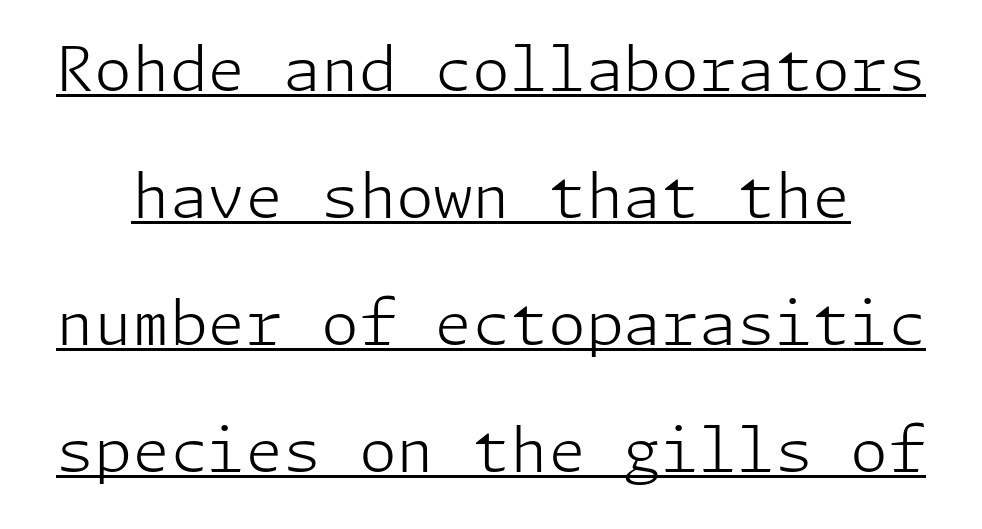
Q: Is the text bold? A: No.
Q: Is the text italic (slanted)? A: No, it is upright.
Q: Is the typeface a serif or a sans-serif typeface? A: Sans-serif.
Q: Is the text underlined? A: Yes.
Q: Is the spacing between letters normal or unusually wide? A: Normal.
Q: Is the spacing between lines tight, normal or loose? A: Loose.
Q: Width (condensed, normal, or wide)? A: Normal.
Q: Stroke contrast? A: Low.
Q: x-height? A: Medium.
